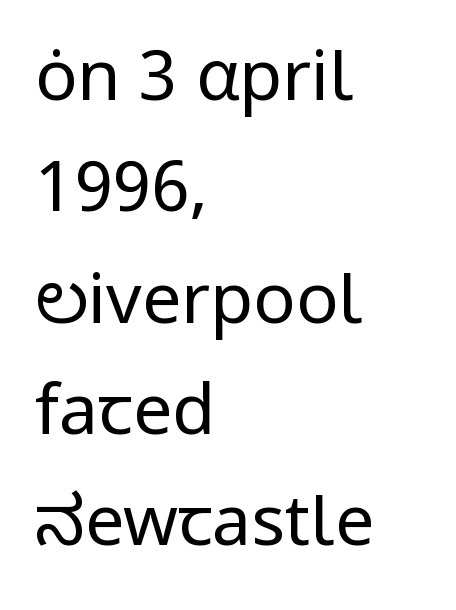
Vertical strokes here are truly vertical. Here the glyphs are tracked normally, forming tight word shapes. Rows of type keep a routine distance in the vertical direction. Stem width sits at or under what a default text font uses.
